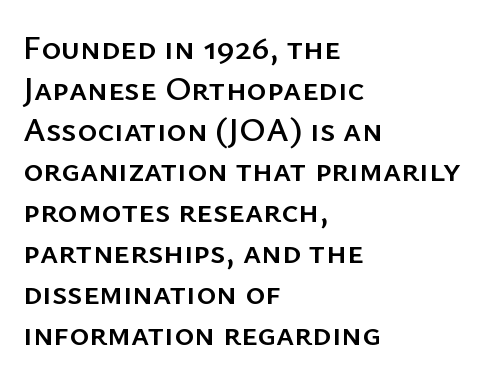
The image shows 34 px sans-serif type, upright; set left-aligned, line spacing 1.2x, normal letter spacing, not underlined; low stroke contrast and a medium x-height.
